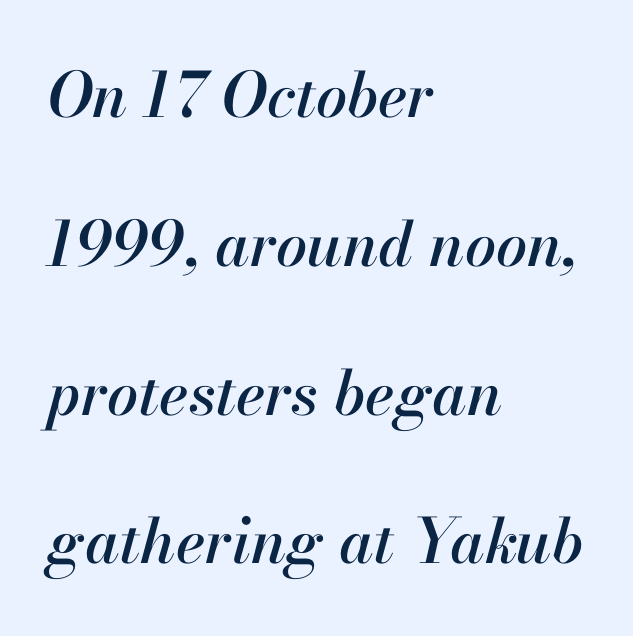
The image shows 62 px text type, italic (leaning right); set left-aligned, loose line spacing (2.4x), normal letter spacing, not underlined; high stroke contrast and a small x-height.
